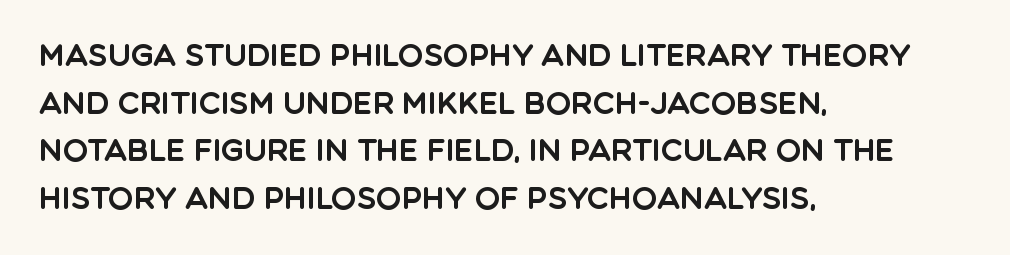
The image shows 30 px sans-serif type, upright; set left-aligned, normal line spacing (1.59x), normal letter spacing, not underlined; a large x-height.
